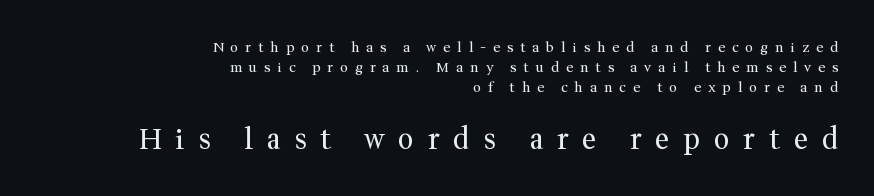
The letterforms stand isolated, each surrounded by extra space. The setting favours the right margin, as signatures and pull-quotes sometimes do. The typeface chosen for these lines features serifs. Top chunk: small. Bottom chunk: large. When letters stand straight like this, we call the style roman or upright. The space between consecutive lines is moderate.
